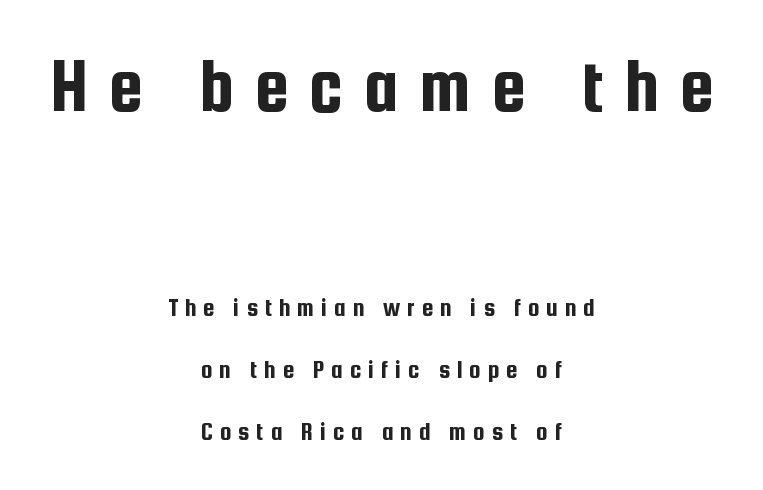
The image shows 78 px condensed sans-serif type, upright; set centered, loose line spacing (2.4x), unusually wide letter spacing (+0.26 em), not underlined; the first (top) block is 3.0x larger; low stroke contrast and a medium x-height.
